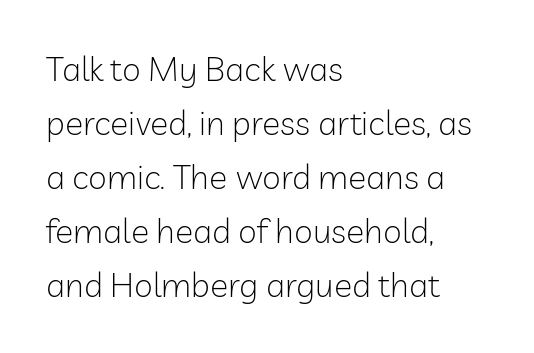
Q: Is the text bold? A: No.
Q: Is the text italic (slanted)? A: No, it is upright.
Q: Is the typeface a serif or a sans-serif typeface? A: Sans-serif.
Q: Is the text underlined? A: No.
Q: How is the paragraph aligned? A: Left-aligned.
Q: Is the spacing between letters normal or unusually wide? A: Normal.
Q: Is the spacing between lines tight, normal or loose? A: Normal.
Q: Width (condensed, normal, or wide)? A: Normal.
Q: Stroke contrast? A: Low.
Q: x-height? A: Medium.
Q: Monospaced? A: No.
